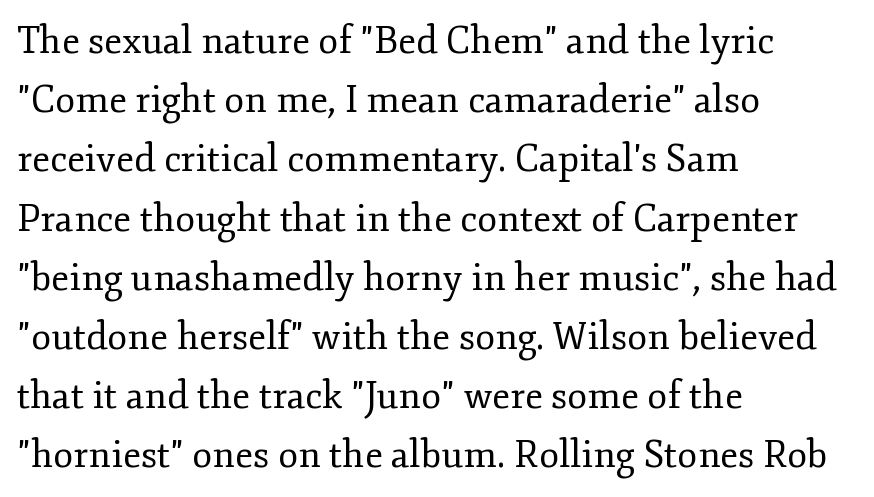
{"serif": "yes", "italic": "no", "bold": "no", "weight": "regular", "width": "normal", "stroke_contrast": "low", "x_height": "small", "monospaced": "no", "underline": "no", "align": "left", "line_spacing": "normal", "line_spacing_ratio": 1.6, "letter_spacing": "normal", "letter_spacing_em": 0.0, "glyph_px": 37}
